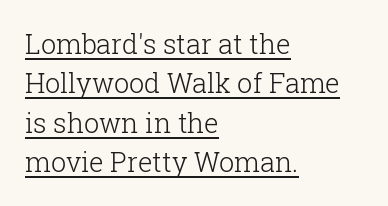
{"italic": "no", "bold": "no", "underline": "yes", "align": "left", "line_spacing": "normal", "line_spacing_ratio": 1.46, "letter_spacing": "normal", "letter_spacing_em": 0.0, "glyph_px": 27}
